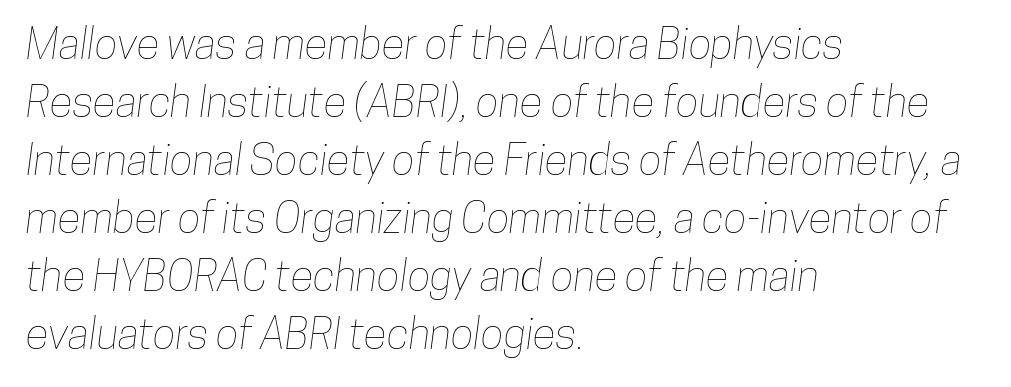
A bare baseline throughout the passage. Compared with typical paragraphs, the rows here are spaced about the same. Tracking value appears to be zero — textbook default spacing. Think of a printed novel: that variable character pitch is what you see here. These lines stack with their left ends in a neat column.
